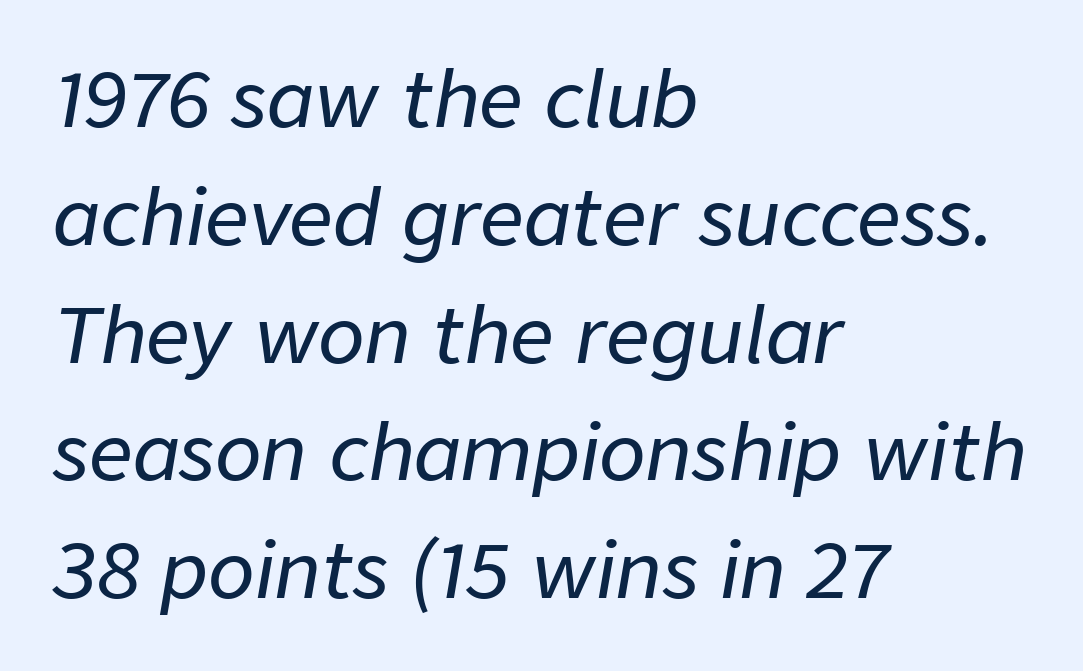
The image shows 77 px text type, italic (leaning right); set left-aligned, normal line spacing (1.53x), normal letter spacing, not underlined; low stroke contrast and a medium x-height.
